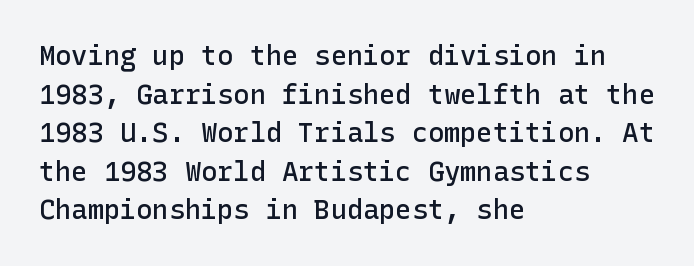
Q: Is the text bold? A: Semi-bold.
Q: Is the text italic (slanted)? A: No, it is upright.
Q: Is the text underlined? A: No.
Q: How is the paragraph aligned? A: Left-aligned.
Q: Is the spacing between letters normal or unusually wide? A: Normal.
Q: Is the spacing between lines tight, normal or loose? A: Normal.
